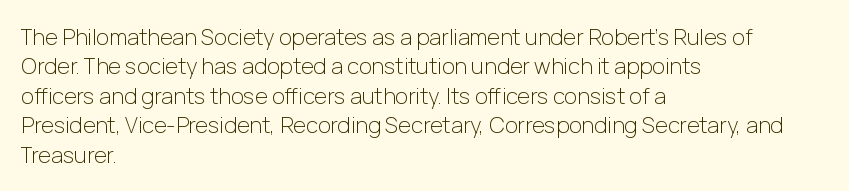
Q: Is the text bold? A: No.
Q: Is the text italic (slanted)? A: No, it is upright.
Q: Is the text underlined? A: No.
Q: How is the paragraph aligned? A: Left-aligned.
Q: Is the spacing between letters normal or unusually wide? A: Normal.
Q: Is the spacing between lines tight, normal or loose? A: Normal.
